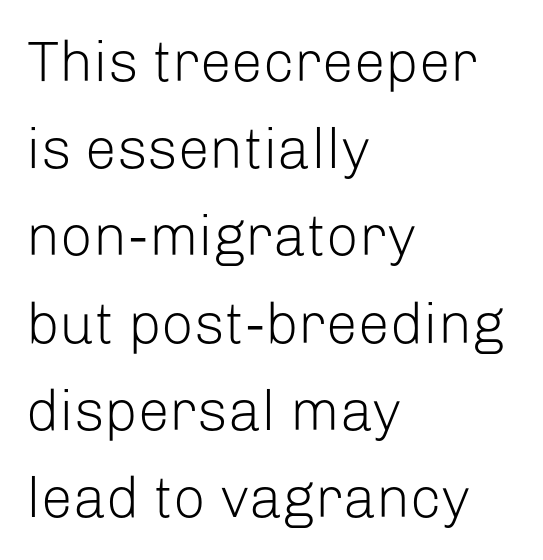
The image shows 57 px light sans-serif type, upright; set left-aligned, normal line spacing (1.53x), normal letter spacing, not underlined; low stroke contrast and a medium x-height.
